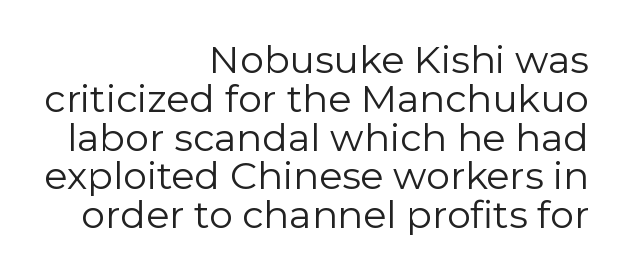
Q: Is the text bold? A: No.
Q: Is the text italic (slanted)? A: No, it is upright.
Q: Is the typeface a serif or a sans-serif typeface? A: Sans-serif.
Q: Is the text underlined? A: No.
Q: How is the paragraph aligned? A: Right-aligned.
Q: Is the spacing between letters normal or unusually wide? A: Normal.
Q: Is the spacing between lines tight, normal or loose? A: Tight.
Q: Width (condensed, normal, or wide)? A: Normal.
Q: Stroke contrast? A: Low.
Q: x-height? A: Medium.
Q: Monospaced? A: No.
